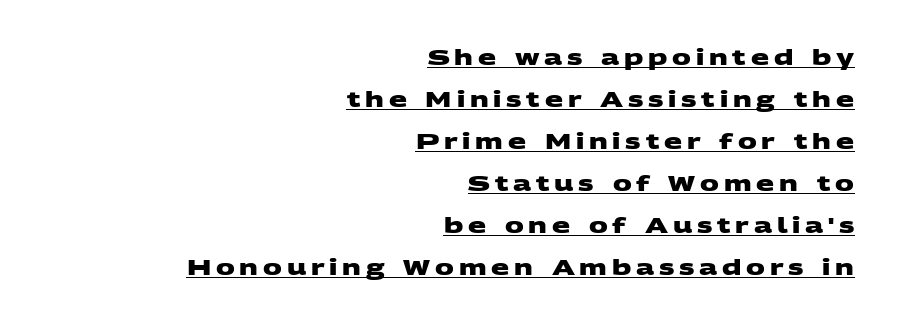
{"bold": "yes", "underline": "yes", "align": "right", "line_spacing": "loose", "line_spacing_ratio": 2.0, "letter_spacing": "wide", "letter_spacing_em": 0.23, "glyph_px": 21}
